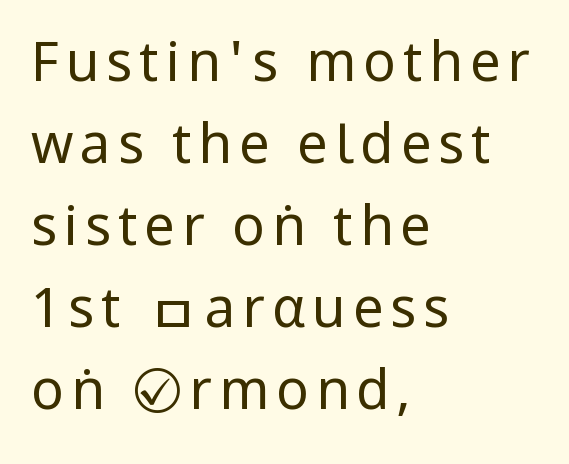
Q: Is the text bold? A: No.
Q: Is the text italic (slanted)? A: No, it is upright.
Q: Is the typeface a serif or a sans-serif typeface? A: Sans-serif.
Q: Is the text underlined? A: No.
Q: How is the paragraph aligned? A: Left-aligned.
Q: Is the spacing between lines tight, normal or loose? A: Normal.
Q: Width (condensed, normal, or wide)? A: Condensed.
Q: Stroke contrast? A: Low.
Q: x-height? A: Large.
Q: Monospaced? A: No.
